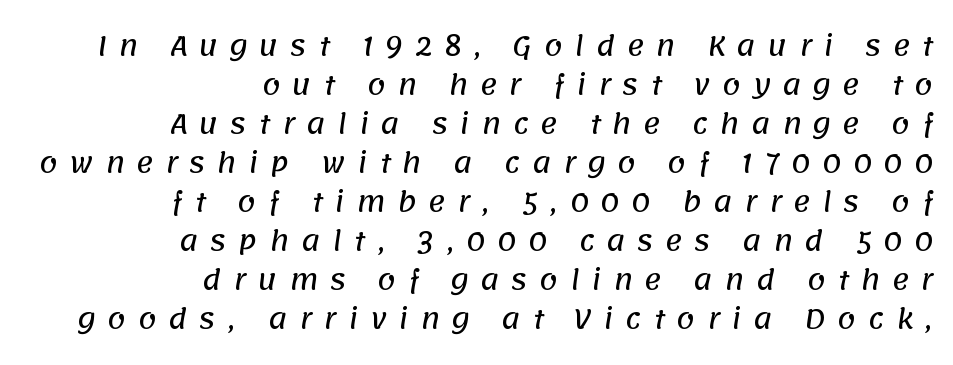
Q: Is the text underlined? A: No.
Q: How is the paragraph aligned? A: Right-aligned.
Q: Is the spacing between letters normal or unusually wide? A: Unusually wide.
Q: Is the spacing between lines tight, normal or loose? A: Normal.
